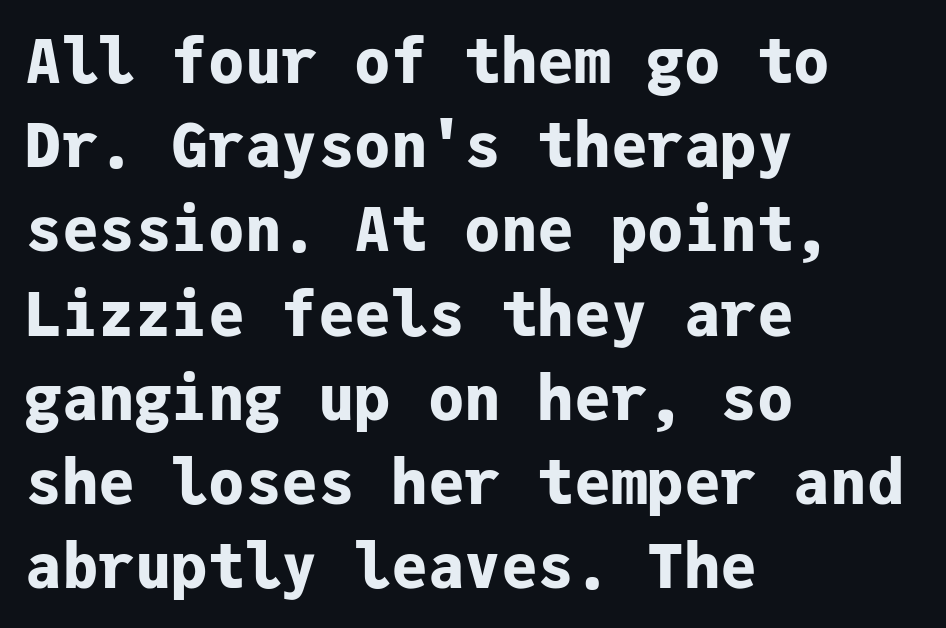
{"serif": "no", "italic": "no", "bold": "yes", "weight": "bold", "width": "normal", "stroke_contrast": "low", "x_height": "medium", "monospaced": "yes", "underline": "no", "align": "left", "line_spacing": "normal", "line_spacing_ratio": 1.38, "letter_spacing": "normal", "letter_spacing_em": 0.0, "glyph_px": 61}
